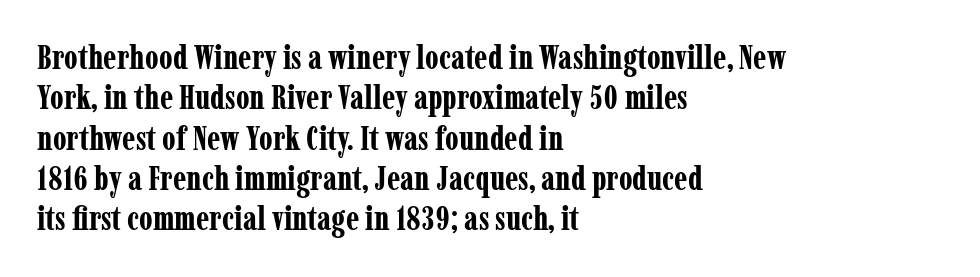
Q: Is the text bold? A: Yes.
Q: Is the text italic (slanted)? A: No, it is upright.
Q: Is the typeface a serif or a sans-serif typeface? A: Serif.
Q: Is the text underlined? A: No.
Q: How is the paragraph aligned? A: Left-aligned.
Q: Is the spacing between letters normal or unusually wide? A: Normal.
Q: Width (condensed, normal, or wide)? A: Condensed.
Q: Stroke contrast? A: Low.
Q: x-height? A: Medium.
Q: Monospaced? A: No.
